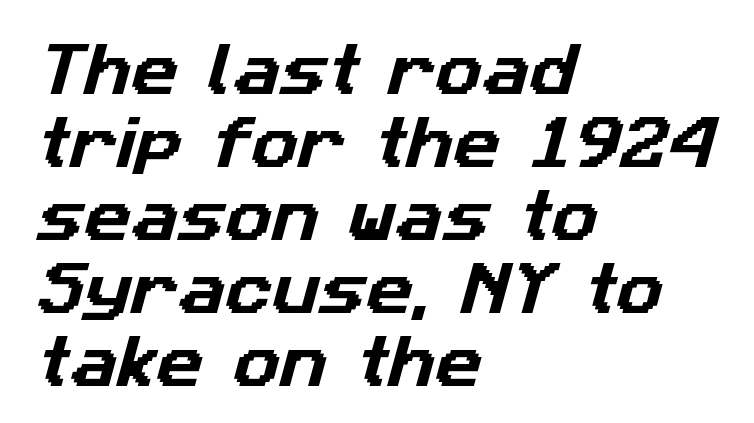
Type style note: lacks serifs. Nobody drew a line under any word here. Do the characters align in a grid? No, the font is proportional. One-word summary of the alignment: left. Evenly set lines give the paragraph a standard silhouette.
